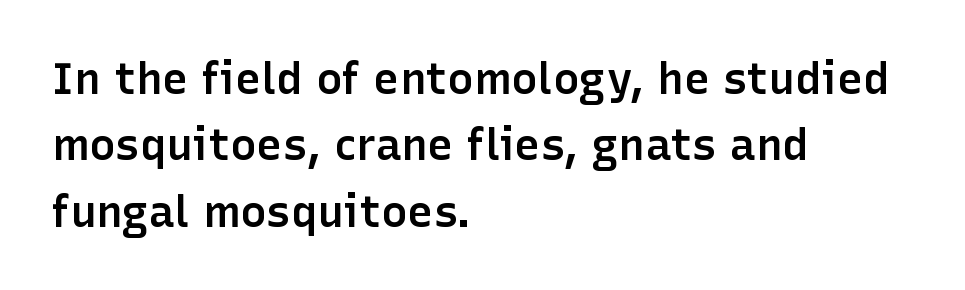
{"serif": "no", "italic": "no", "bold": "semi", "weight": "semibold", "width": "normal", "stroke_contrast": "low", "x_height": "medium", "monospaced": "no", "underline": "no", "align": "left", "line_spacing": "normal", "line_spacing_ratio": 1.51, "letter_spacing": "normal", "letter_spacing_em": 0.0, "glyph_px": 44}
